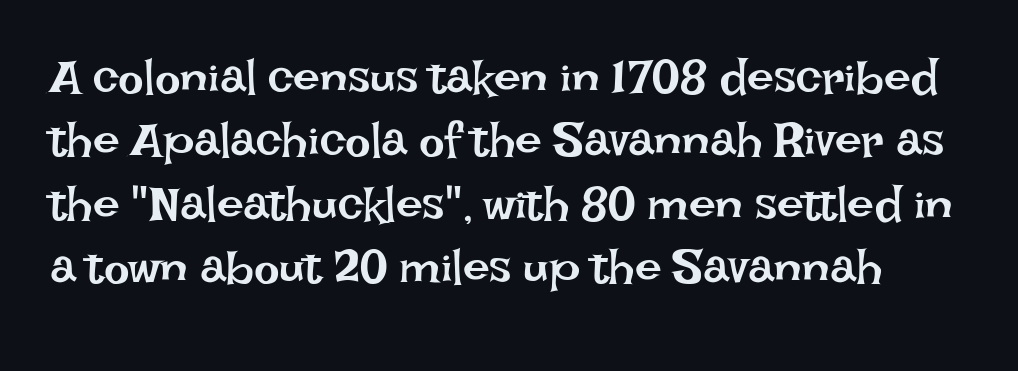
The image shows 48 px regular-weight type, upright; set normal line spacing (1.32x), normal letter spacing, not underlined; low stroke contrast and a large x-height.
